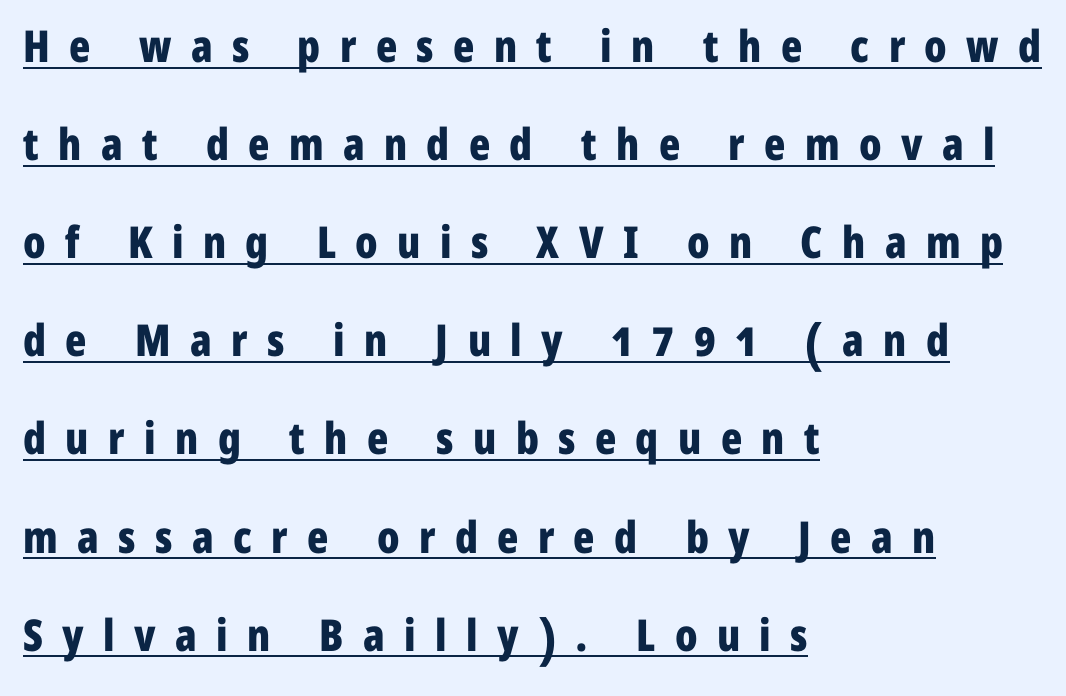
Q: Is the text bold? A: Yes.
Q: Is the text italic (slanted)? A: No, it is upright.
Q: Is the typeface a serif or a sans-serif typeface? A: Sans-serif.
Q: Is the text underlined? A: Yes.
Q: How is the paragraph aligned? A: Left-aligned.
Q: Is the spacing between letters normal or unusually wide? A: Unusually wide.
Q: Is the spacing between lines tight, normal or loose? A: Loose.
Q: Width (condensed, normal, or wide)? A: Condensed.
Q: Stroke contrast? A: Low.
Q: x-height? A: Medium.
Q: Monospaced? A: No.
